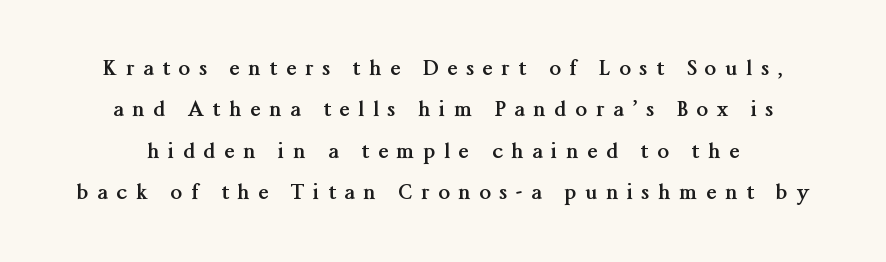
Q: Is the text bold? A: Yes.
Q: Is the text italic (slanted)? A: No, it is upright.
Q: Is the text underlined? A: No.
Q: Is the spacing between letters normal or unusually wide? A: Unusually wide.
Q: Is the spacing between lines tight, normal or loose? A: Loose.
